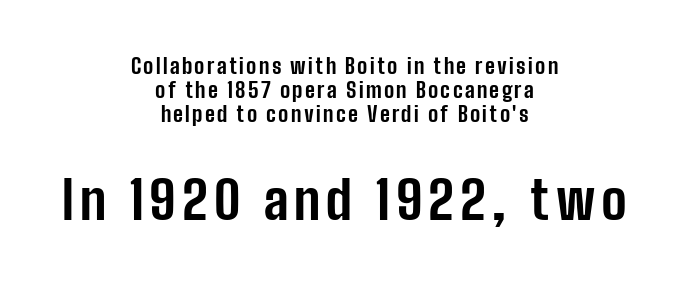
Has an underline been added? It has not. Do the characters align in a grid? No, the font is proportional. Character size in the trailing block exceeds that of the leading block. If you folded the block vertically in half, each line would mirror itself in length.
